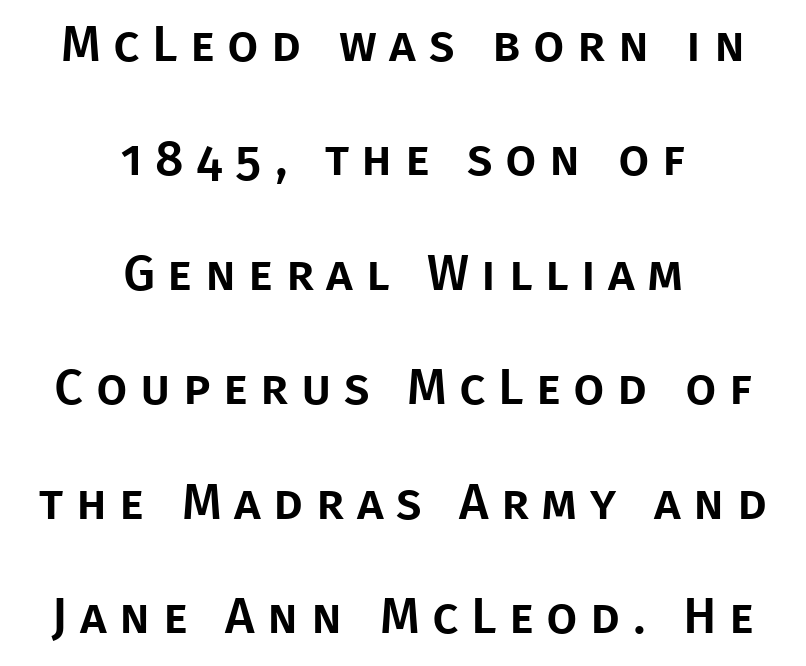
The image shows 50 px sans-serif type, upright; set centered, loose line spacing (2.29x), unusually wide letter spacing (+0.25 em), not underlined; low stroke contrast and a large x-height.
